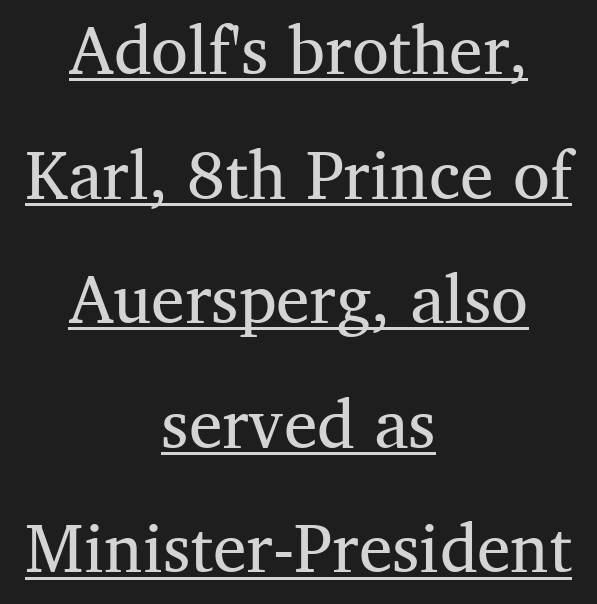
Q: Is the text bold? A: No.
Q: Is the text italic (slanted)? A: No, it is upright.
Q: Is the typeface a serif or a sans-serif typeface? A: Serif.
Q: Is the text underlined? A: Yes.
Q: How is the paragraph aligned? A: Centered.
Q: Is the spacing between letters normal or unusually wide? A: Normal.
Q: Width (condensed, normal, or wide)? A: Normal.
Q: Stroke contrast? A: Medium.
Q: x-height? A: Medium.
Q: Monospaced? A: No.
